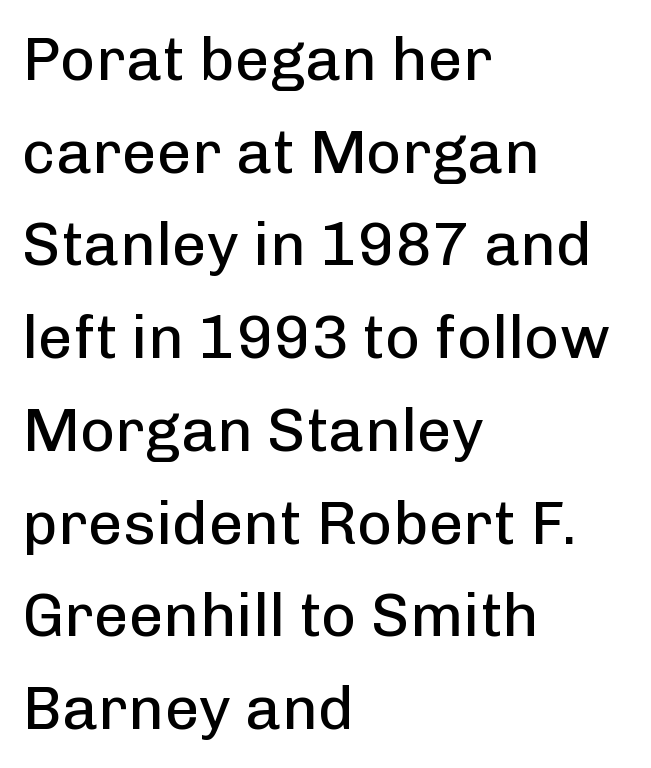
The image shows 61 px regular-weight sans-serif type, upright; set left-aligned, normal line spacing (1.52x), normal letter spacing, not underlined; low stroke contrast and a medium x-height.
